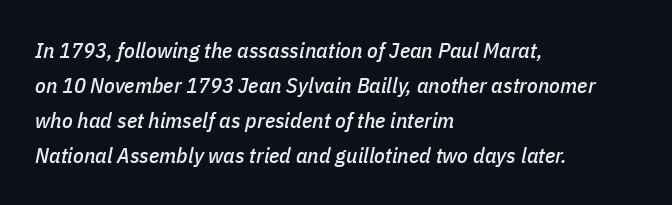
{"italic": "yes", "lean": "right", "slant_degrees": 11, "underline": "no", "align": "left", "line_spacing": "normal", "line_spacing_ratio": 1.59, "letter_spacing": "normal", "letter_spacing_em": 0.0, "glyph_px": 22}
